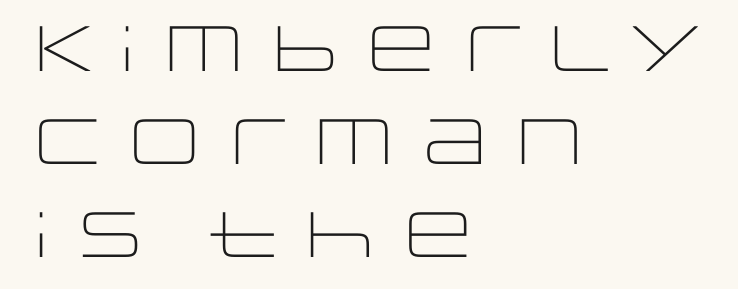
The image shows 64 px light, wide sans-serif type, upright; set left-aligned, normal line spacing (1.45x), normal letter spacing, not underlined; low stroke contrast and a large x-height.
